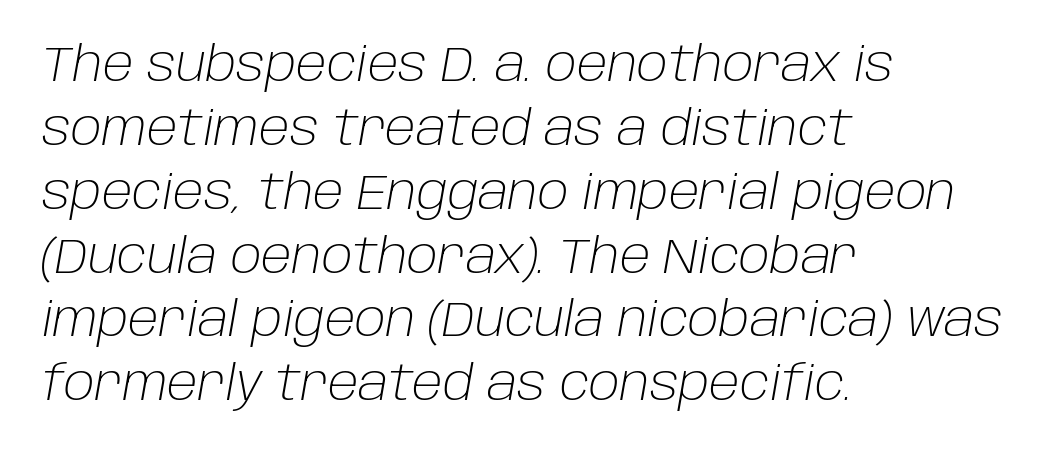
{"italic": "yes", "lean": "right", "slant_degrees": 10, "bold": "no", "weight": "light", "width": "normal", "stroke_contrast": "low", "x_height": "large", "monospaced": "no", "underline": "no", "align": "left", "line_spacing": "normal", "line_spacing_ratio": 1.33, "letter_spacing": "normal", "letter_spacing_em": 0.0, "glyph_px": 48}
